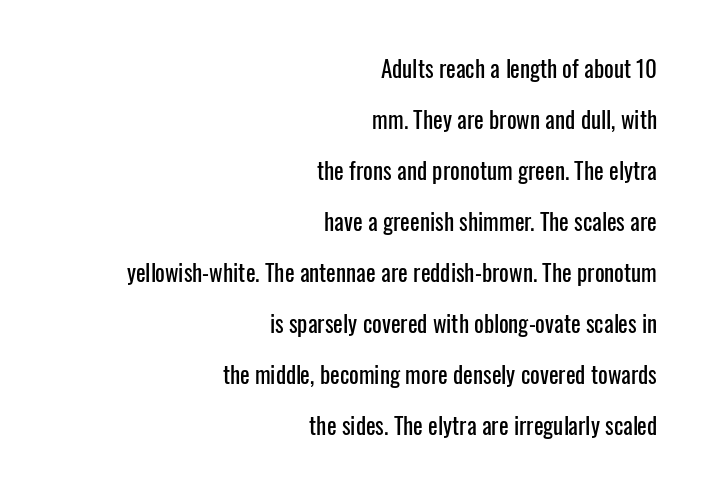
The passage shown has conventional tracking throughout. Notice how the stems are strictly vertical — no italics here. The specimen omits any rule beneath the text block's lines. Successive baselines arrive slowly, with a big drop between each. Typeset ragged left — the right edge is the straight one.
